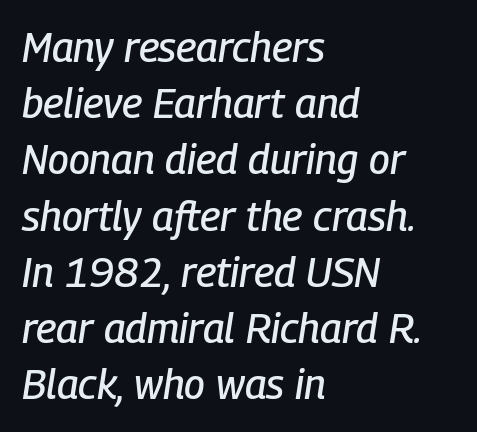
{"italic": "yes", "lean": "right", "slant_degrees": 9, "width": "condensed", "stroke_contrast": "low", "x_height": "medium", "monospaced": "no", "underline": "no", "align": "left", "line_spacing": "normal", "line_spacing_ratio": 1.37, "letter_spacing": "normal", "letter_spacing_em": 0.0, "glyph_px": 41}
